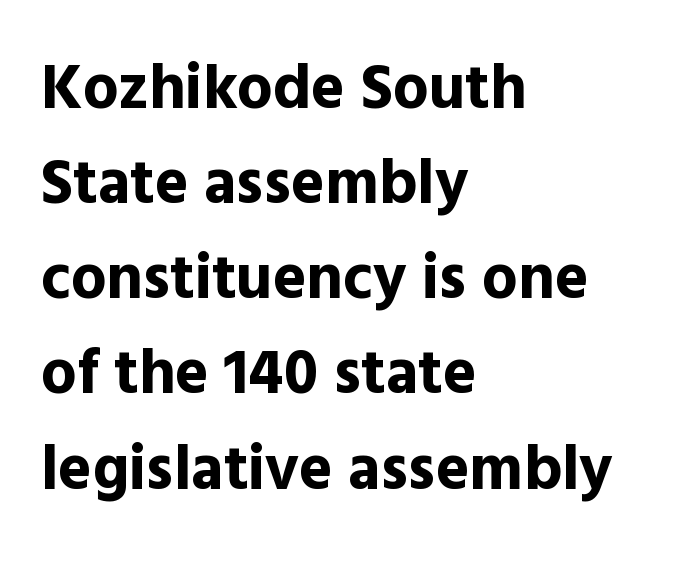
Reading down the block, your eye returns to a fixed left position each line. The letters stand straight up with perfectly vertical stems. Any mark beneath the type? The region is blank. The glyphs in this specimen are sans serif. How heavy is the stroke? Heavy — this is a bold. What's the leading like? Ordinary, nothing unusual.
